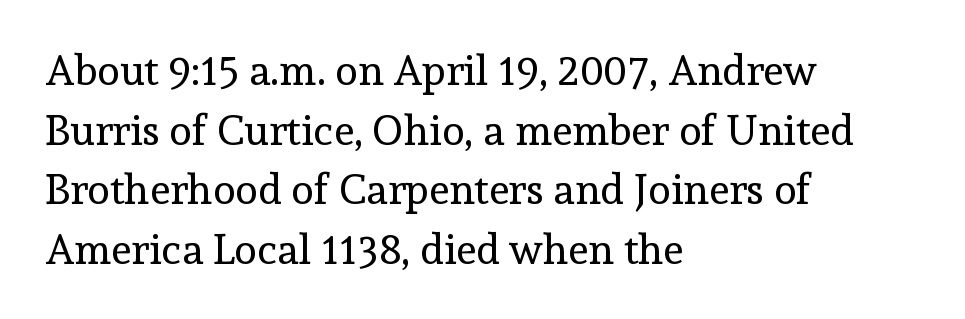
{"serif": "yes", "italic": "no", "bold": "no", "weight": "regular", "width": "normal", "x_height": "medium", "monospaced": "no", "underline": "no", "align": "left", "line_spacing": "normal", "line_spacing_ratio": 1.42, "letter_spacing": "normal", "letter_spacing_em": 0.0, "glyph_px": 42}
